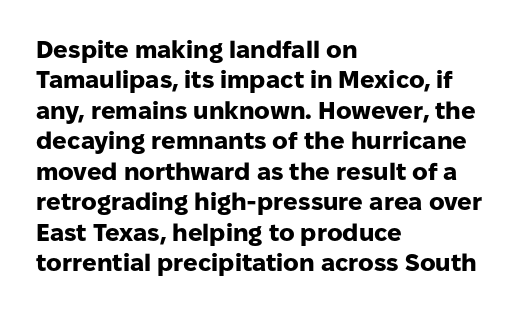
The glyphs are unaccompanied by any horizontal stroke below them. The leading is moderate, giving the passage an even texture. Left-aligned paragraph, ragged on the right. A full-strength bold gives these letters their thick strokes. This sample uses an upright cut, with every glyph sitting square on the baseline.
